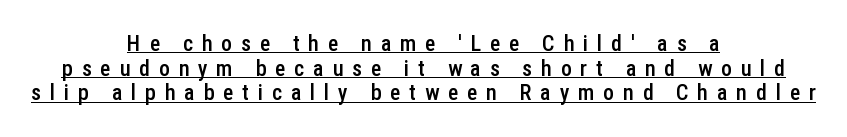
The image shows 22 px text type, upright; set centered, tight line spacing (1.12x), unusually wide letter spacing (+0.4 em), underlined.
